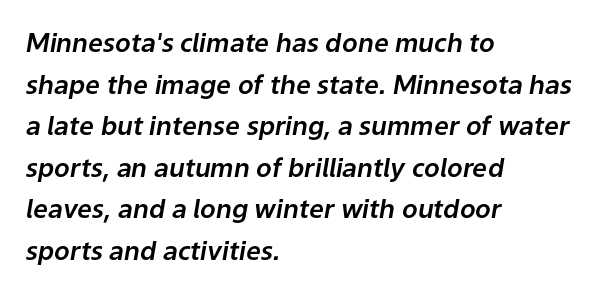
Q: Is the text italic (slanted)? A: Yes, it leans right by about 9 degrees.
Q: Is the text underlined? A: No.
Q: How is the paragraph aligned? A: Left-aligned.
Q: Is the spacing between letters normal or unusually wide? A: Normal.
Q: Is the spacing between lines tight, normal or loose? A: Normal.
